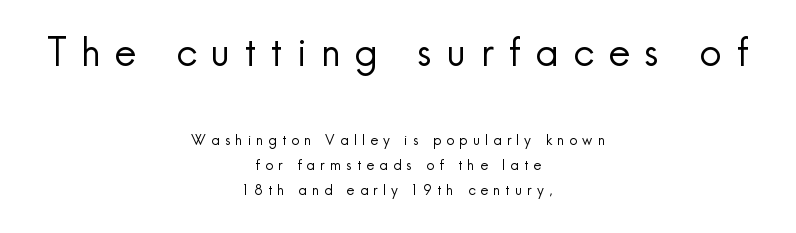
Q: Is the text bold? A: No.
Q: Is the text italic (slanted)? A: No, it is upright.
Q: Is the typeface a serif or a sans-serif typeface? A: Sans-serif.
Q: Is the text underlined? A: No.
Q: How is the paragraph aligned? A: Centered.
Q: Is the spacing between letters normal or unusually wide? A: Unusually wide.
Q: Which block of text is set in a larger size, the first (top) or the second (bottom)? A: The first (top) one.
Q: Width (condensed, normal, or wide)? A: Normal.
Q: x-height? A: Small.
Q: Monospaced? A: No.
